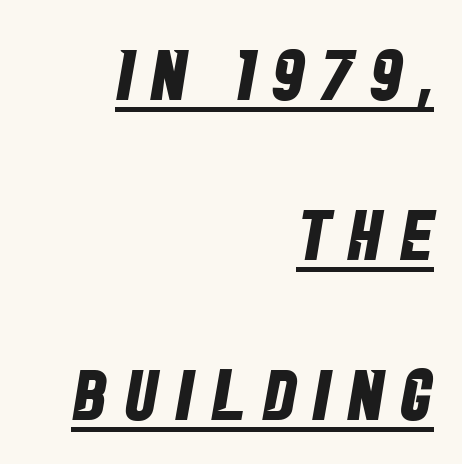
Compared with undecorated copy, this sample adds a rule below the words. Caption: multi-line text, flush right, ragged left. The letterforms stand isolated, each surrounded by extra space. Vertical spacing — loose. The passage shown is typeset with a sans-serif family. Think of a printed novel: that variable character pitch is what you see here.
